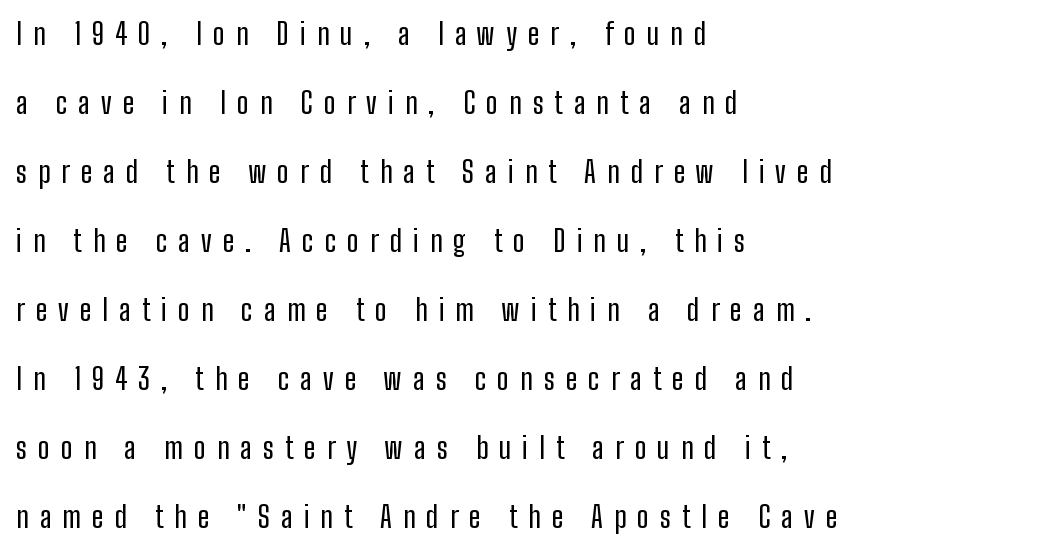
A typesetter would call this heavily tracked-out type. This sample uses an upright cut, with every glyph sitting square on the baseline. Typographically, this falls in the sans-serif category. This sample trades compactness for vertical openness between lines. Short and long lines alike share a common starting point at left. Check under the words: just untouched page.
